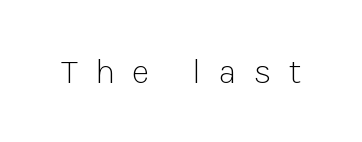
Look at the tracking — it's clearly loosened, letters drifting apart. If you drew a line through each stem, it would be perfectly vertical. The passage shown is typed in a proportional face where columns would drift. Examine the stroke ends and you'll find no serifs.
